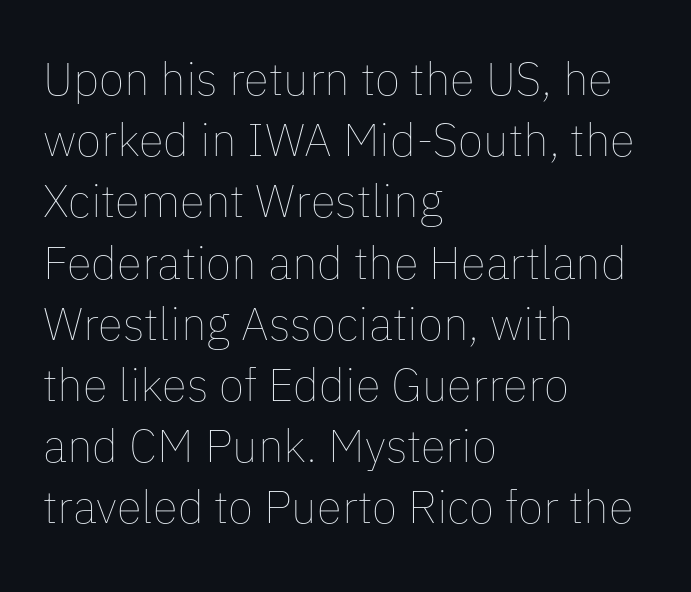
Q: Is the text bold? A: No.
Q: Is the text italic (slanted)? A: No, it is upright.
Q: Is the text underlined? A: No.
Q: How is the paragraph aligned? A: Left-aligned.
Q: Is the spacing between letters normal or unusually wide? A: Normal.
Q: Is the spacing between lines tight, normal or loose? A: Normal.
Q: Width (condensed, normal, or wide)? A: Normal.
Q: Stroke contrast? A: Low.
Q: x-height? A: Medium.
Q: Monospaced? A: No.
